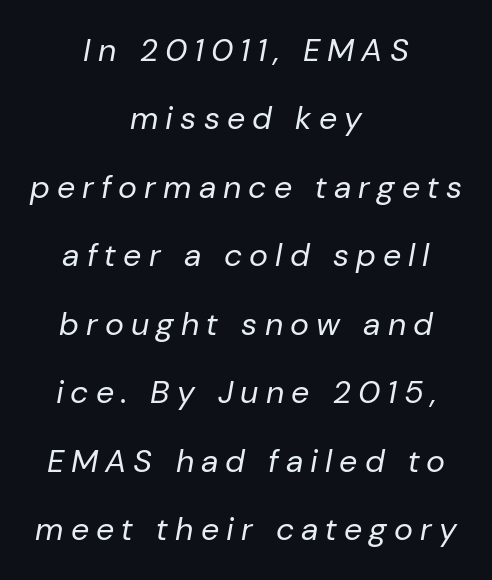
The image shows 32 px regular-weight type, italic (leaning right); set centered, loose line spacing (2.14x), unusually wide letter spacing (+0.22 em), not underlined; low stroke contrast and a medium x-height.
